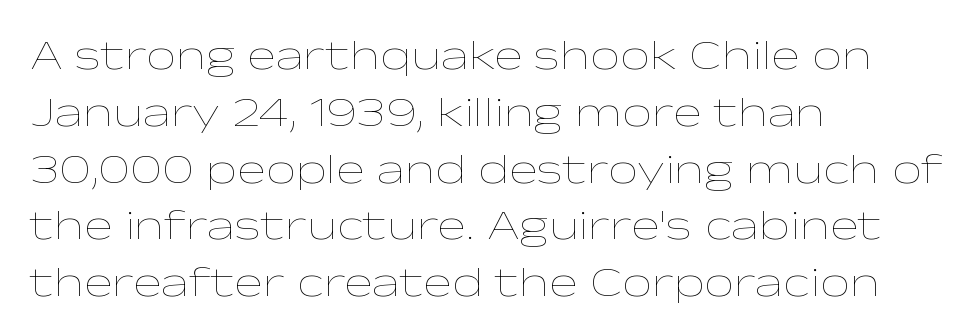
{"italic": "no", "bold": "no", "weight": "thin", "width": "wide", "stroke_contrast": "low", "x_height": "medium", "monospaced": "no", "underline": "no", "align": "left", "line_spacing": "normal", "line_spacing_ratio": 1.32, "letter_spacing": "normal", "letter_spacing_em": 0.0, "glyph_px": 43}
